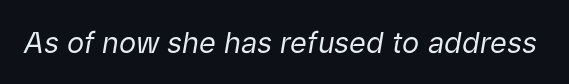
{"italic": "yes", "lean": "right", "slant_degrees": 9, "bold": "no", "weight": "regular", "width": "normal", "stroke_contrast": "low", "x_height": "medium", "monospaced": "no", "underline": "no", "letter_spacing": "normal", "letter_spacing_em": 0.0, "glyph_px": 29}
